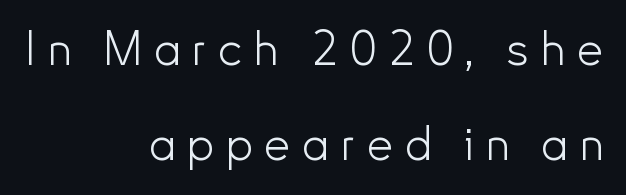
{"serif": "no", "italic": "no", "bold": "no", "weight": "light", "width": "normal", "stroke_contrast": "low", "x_height": "small", "monospaced": "no", "underline": "no", "align": "right", "line_spacing": "loose", "line_spacing_ratio": 2.03, "letter_spacing": "wide", "letter_spacing_em": 0.25, "glyph_px": 47}
